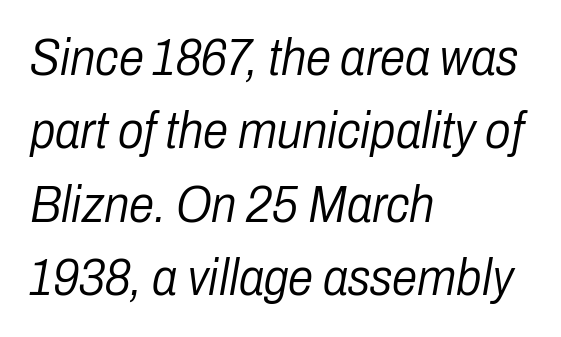
Q: Is the text bold? A: No.
Q: Is the text italic (slanted)? A: Yes, it leans right by about 10 degrees.
Q: Is the text underlined? A: No.
Q: How is the paragraph aligned? A: Left-aligned.
Q: Is the spacing between letters normal or unusually wide? A: Normal.
Q: Is the spacing between lines tight, normal or loose? A: Normal.
Q: Width (condensed, normal, or wide)? A: Condensed.
Q: Stroke contrast? A: Low.
Q: x-height? A: Medium.
Q: Monospaced? A: No.
